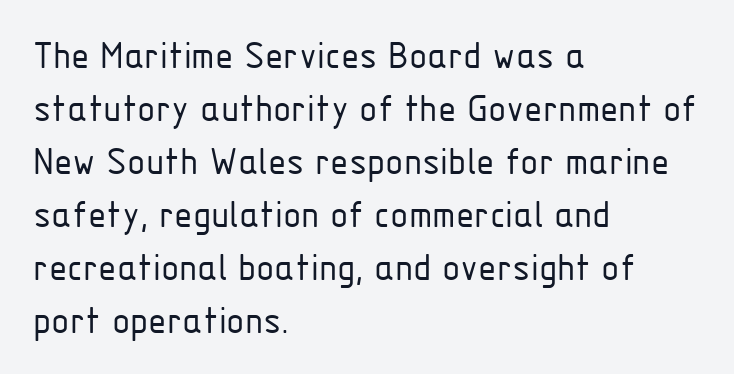
The typesetting does not lean heavy: it is not bold. These lines sit exactly where default settings would place them. Each letter keeps its own natural width here, so spacing adapts to shape. Compared with typical body copy, the letter spacing here is the same. Characters remain perfectly vertical along every line. Nothing sits at the stroke ends, so this counts as sans-serif.
